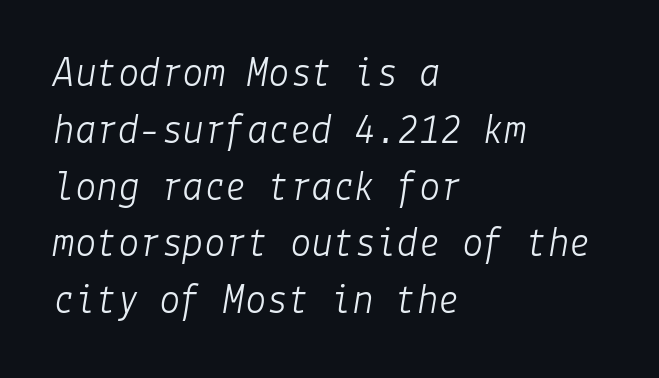
Q: Is the text bold? A: No.
Q: Is the text italic (slanted)? A: Yes, it leans right by about 9 degrees.
Q: Is the text underlined? A: No.
Q: How is the paragraph aligned? A: Left-aligned.
Q: Is the spacing between letters normal or unusually wide? A: Normal.
Q: Is the spacing between lines tight, normal or loose? A: Normal.
Q: Width (condensed, normal, or wide)? A: Normal.
Q: Stroke contrast? A: Low.
Q: x-height? A: Medium.
